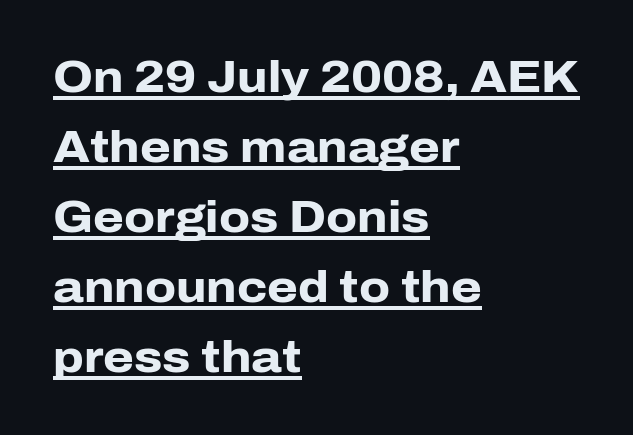
{"serif": "no", "italic": "no", "bold": "yes", "weight": "heavy", "width": "normal", "stroke_contrast": "low", "x_height": "medium", "monospaced": "no", "underline": "yes", "align": "left", "line_spacing": "normal", "line_spacing_ratio": 1.59, "letter_spacing": "normal", "letter_spacing_em": 0.0, "glyph_px": 44}
